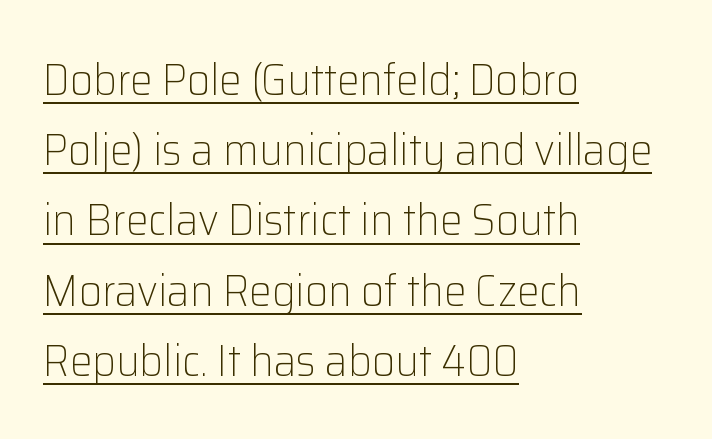
The image shows 45 px light sans-serif type, upright; set left-aligned, normal line spacing (1.56x), normal letter spacing, underlined; low stroke contrast and a medium x-height.
